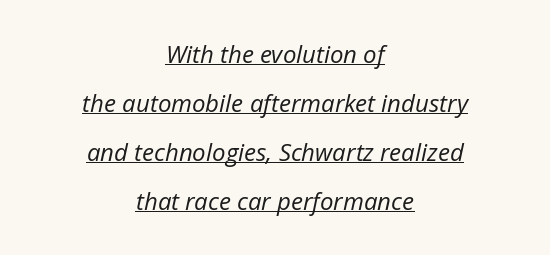
{"italic": "yes", "lean": "right", "slant_degrees": 12, "bold": "no", "underline": "yes", "align": "center", "line_spacing": "loose", "line_spacing_ratio": 2.04, "letter_spacing": "normal", "letter_spacing_em": 0.0, "glyph_px": 24}
